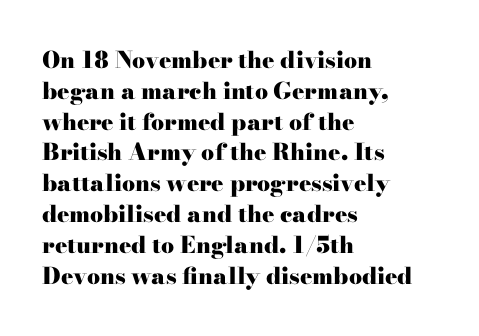
{"italic": "no", "bold": "yes", "underline": "no", "align": "left", "line_spacing": "normal", "line_spacing_ratio": 1.34, "letter_spacing": "normal", "letter_spacing_em": 0.0, "glyph_px": 23}
